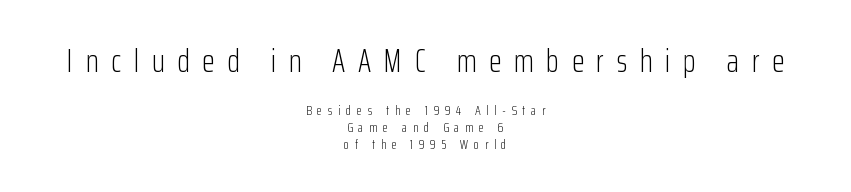
The image shows 32 px light, condensed sans-serif type, upright; set centered, line spacing 1.21x, unusually wide letter spacing (+0.4 em), not underlined; the first (top) block is 2.29x larger; low stroke contrast and a medium x-height.
